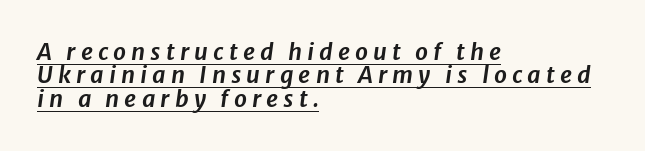
Summary of vertical rhythm: compact, with narrow interline spacing. This sample uses expanded letter spacing, leaving extra air between glyphs. Slant detected: the letters are inclined. This rendering uses left alignment, leaving the right contour irregular.
